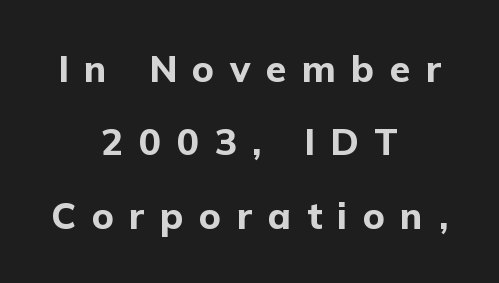
The image shows 37 px bold sans-serif type, upright; set centered, loose line spacing (1.98x), unusually wide letter spacing (+0.42 em), not underlined; low stroke contrast and a medium x-height.
